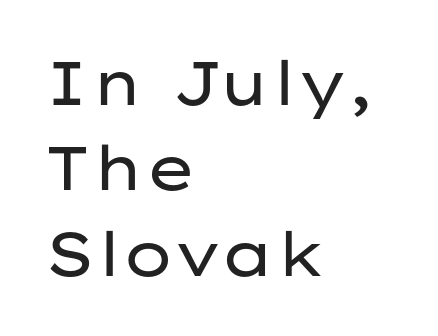
{"serif": "no", "italic": "no", "bold": "no", "weight": "regular", "width": "wide", "stroke_contrast": "low", "x_height": "medium", "monospaced": "no", "underline": "no", "align": "left", "line_spacing": "normal", "line_spacing_ratio": 1.4, "letter_spacing": "normal", "letter_spacing_em": 0.0, "glyph_px": 61}
